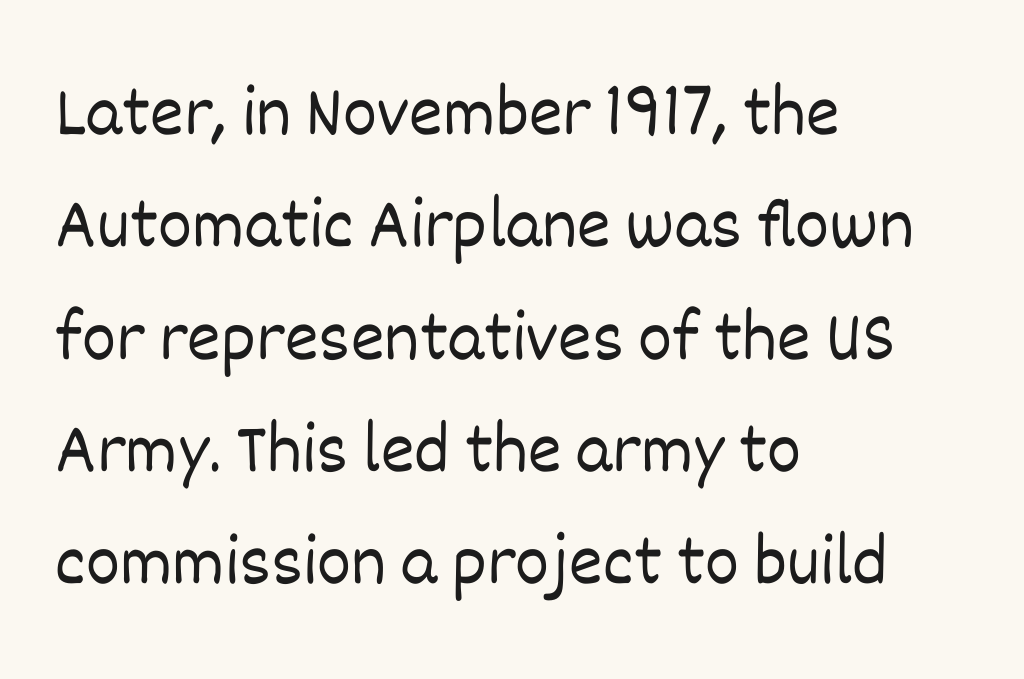
{"italic": "no", "bold": "no", "weight": "light", "width": "normal", "stroke_contrast": "low", "x_height": "large", "monospaced": "no", "underline": "no", "align": "left", "line_spacing": "normal", "line_spacing_ratio": 1.56, "letter_spacing": "normal", "letter_spacing_em": 0.0, "glyph_px": 72}
